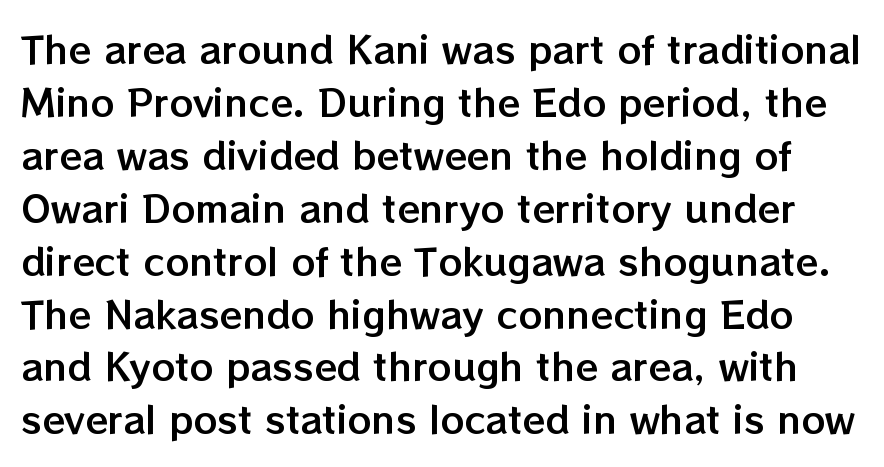
The image shows 37 px text type, upright; set normal line spacing (1.43x), normal letter spacing, not underlined; low stroke contrast and a medium x-height.
